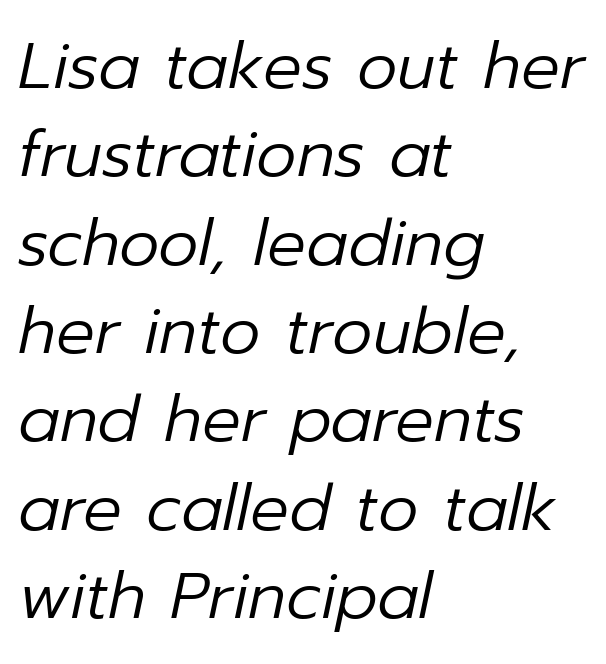
The image shows 64 px regular-weight type, italic (leaning right); set left-aligned, normal line spacing (1.38x), normal letter spacing, not underlined; low stroke contrast and a medium x-height.
